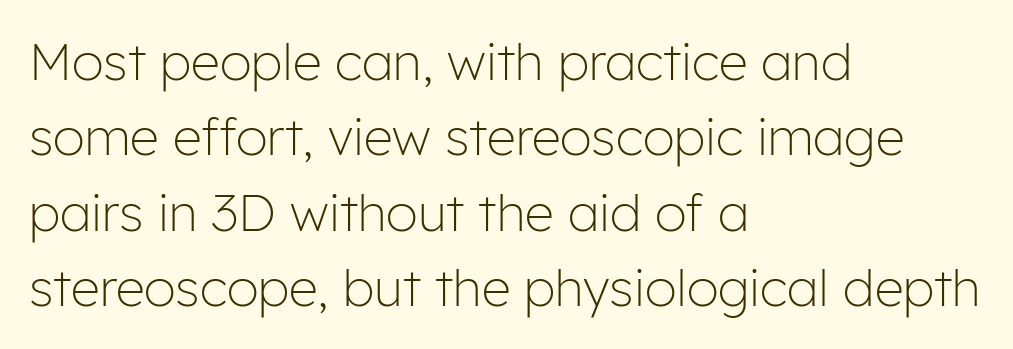
Q: Is the text bold? A: No.
Q: Is the text italic (slanted)? A: No, it is upright.
Q: Is the typeface a serif or a sans-serif typeface? A: Sans-serif.
Q: Is the text underlined? A: No.
Q: How is the paragraph aligned? A: Left-aligned.
Q: Is the spacing between letters normal or unusually wide? A: Normal.
Q: Is the spacing between lines tight, normal or loose? A: Normal.
Q: Width (condensed, normal, or wide)? A: Normal.
Q: Stroke contrast? A: Low.
Q: x-height? A: Medium.
Q: Monospaced? A: No.
